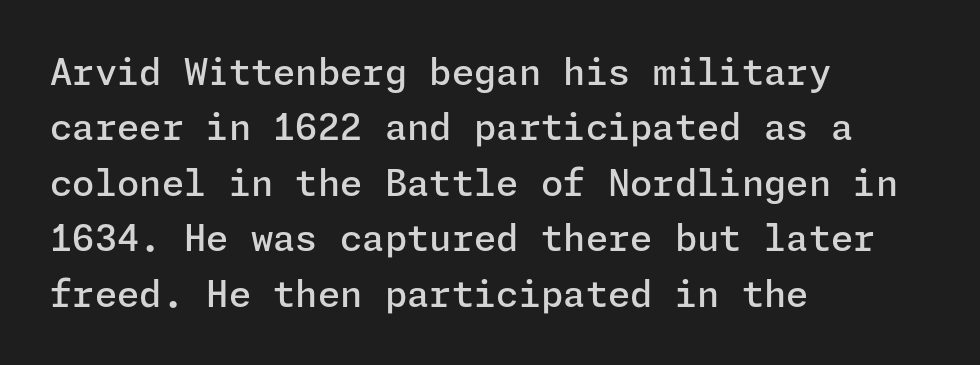
Q: Is the text bold? A: Semi-bold.
Q: Is the text italic (slanted)? A: No, it is upright.
Q: Is the typeface a serif or a sans-serif typeface? A: Sans-serif.
Q: Is the text underlined? A: No.
Q: How is the paragraph aligned? A: Left-aligned.
Q: Is the spacing between letters normal or unusually wide? A: Normal.
Q: Is the spacing between lines tight, normal or loose? A: Normal.
Q: Width (condensed, normal, or wide)? A: Normal.
Q: Stroke contrast? A: Low.
Q: x-height? A: Medium.
